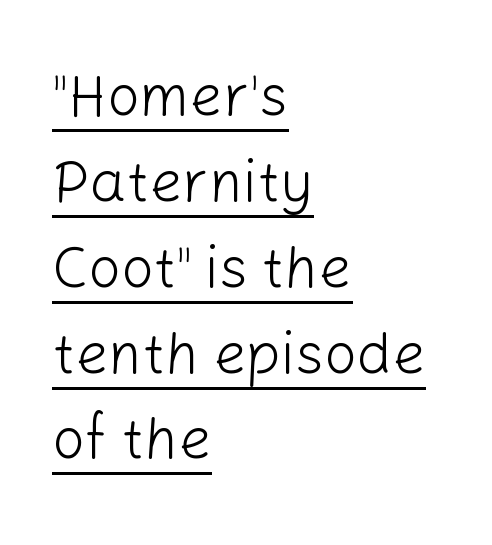
The image shows 58 px light sans-serif type, upright; set left-aligned, normal line spacing (1.48x), normal letter spacing, underlined; low stroke contrast and a medium x-height.
